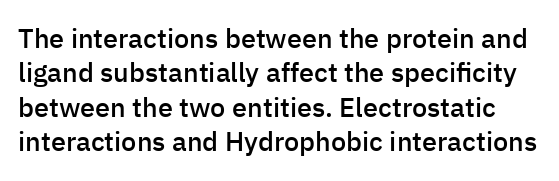
Baseline-to-baseline distance is the conventional proportion of letter height. Characters remain perfectly vertical along every line. Words appear dense and cohesive because spacing is normal. Descender tails drop into unmarked territory.
